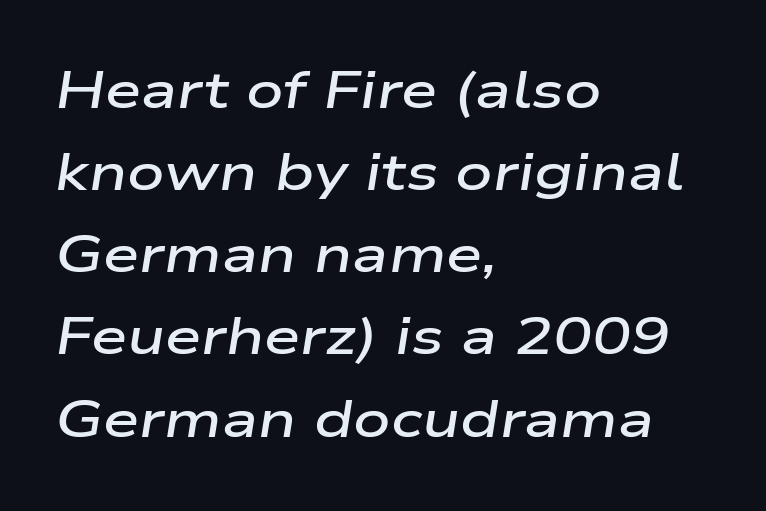
You could not count columns in this text — the font is proportionally spaced. Horizontal bands of white between lines are of average thickness. Tracking value appears to be zero — textbook default spacing. This is moderately heavy type, rendered in semibold. Descenders hang freely into open space.
